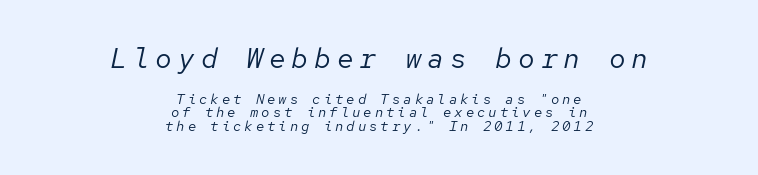
The rendering shrinks the type as you move from the upper chunk to the lower. Vertical spacing — tight. The rendering uses typewriter-style spacing with identical character cells. Stroke thickness stays within the range of a standard reading face or lighter.
